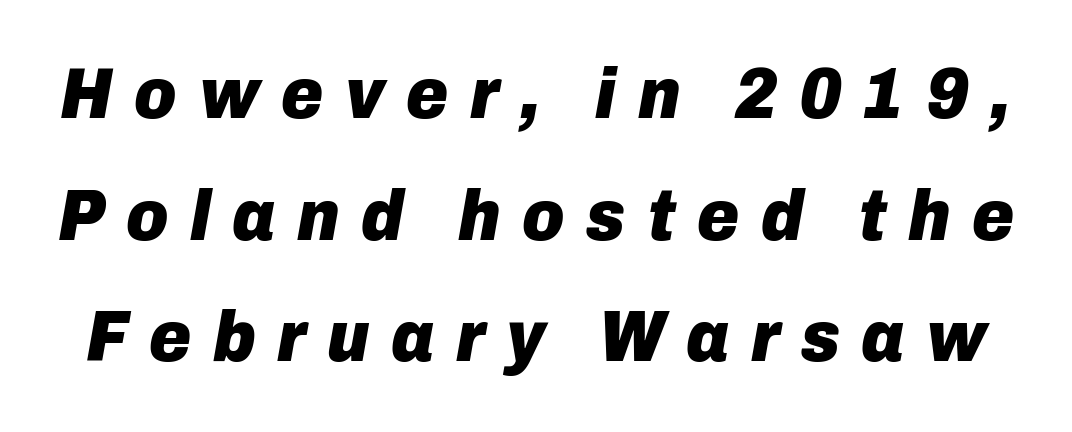
The typography opts for an oblique posture over an upright one. The letters advance in unequal steps, a hallmark of proportional type. Bare-footed words on every line. Quick note: interline space is typical. In terms of letterspacing, this is a distinctly airy, spread setting. I'd describe the lettering as bold — thick and assertive.
